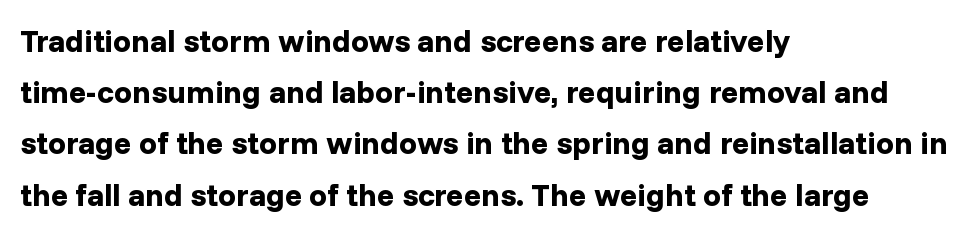
The image shows 32 px bold sans-serif type, upright; set left-aligned, normal line spacing (1.6x), normal letter spacing, not underlined; low stroke contrast and a medium x-height.
